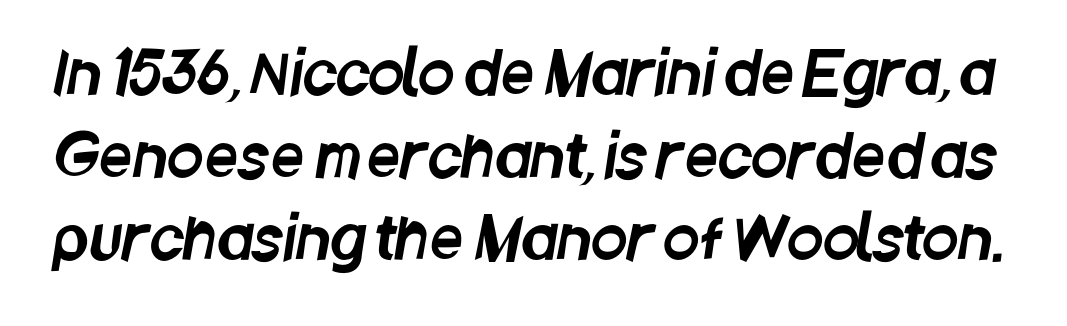
Q: Is the typeface a serif or a sans-serif typeface? A: Sans-serif.
Q: Is the text underlined? A: No.
Q: Is the spacing between letters normal or unusually wide? A: Normal.
Q: Is the spacing between lines tight, normal or loose? A: Normal.
Q: Width (condensed, normal, or wide)? A: Condensed.
Q: Stroke contrast? A: Low.
Q: x-height? A: Large.
Q: Monospaced? A: No.
